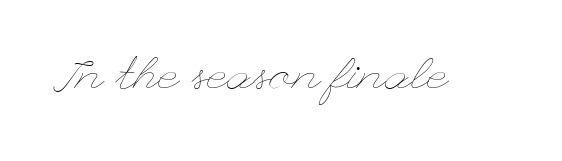
The letterforms sit at book weight or below. Only glyphs here, with clear space below each row. How are the letters spaced? Ordinarily, with no added tracking.
